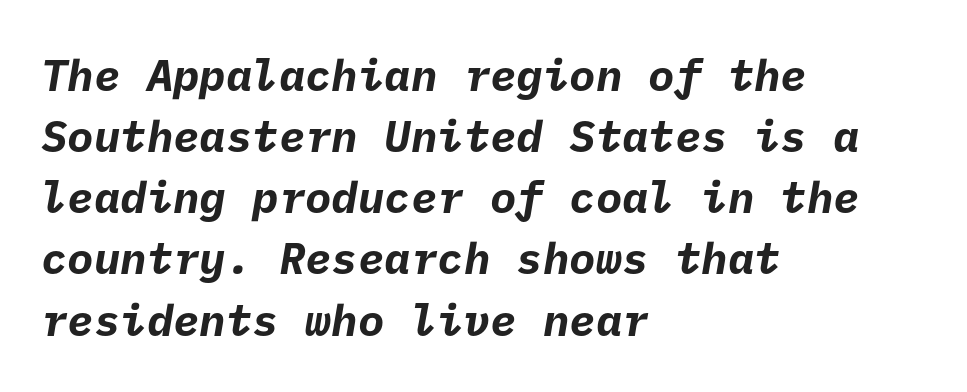
How would I describe the line gaps? Plain and ordinary. Reading down the block, your eye returns to a fixed left position each line. Heavy-handed strokes throughout: this text is bold. Lines of text with bare space underneath. Nothing unusual about the tracking: characters are spaced as the font intends.
